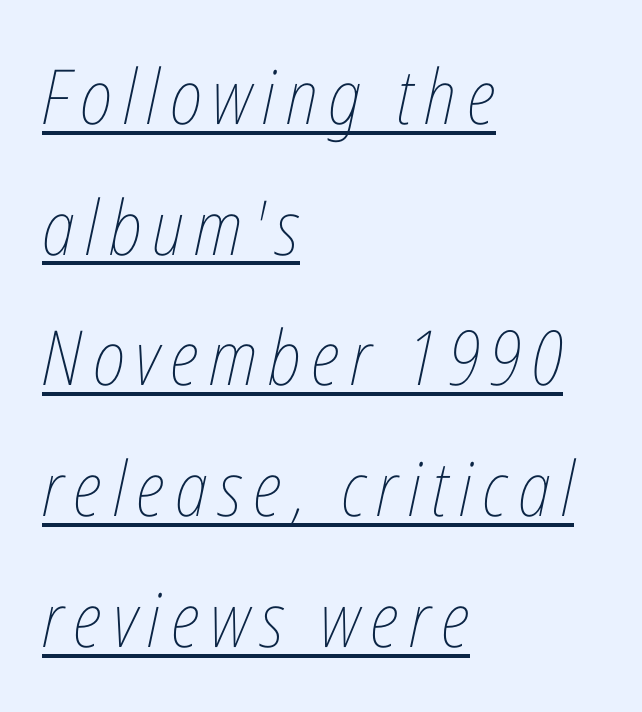
{"italic": "yes", "lean": "right", "slant_degrees": 12, "bold": "no", "weight": "thin", "width": "condensed", "stroke_contrast": "low", "x_height": "medium", "monospaced": "no", "underline": "yes", "align": "left", "line_spacing_ratio": 1.72, "glyph_px": 76}
